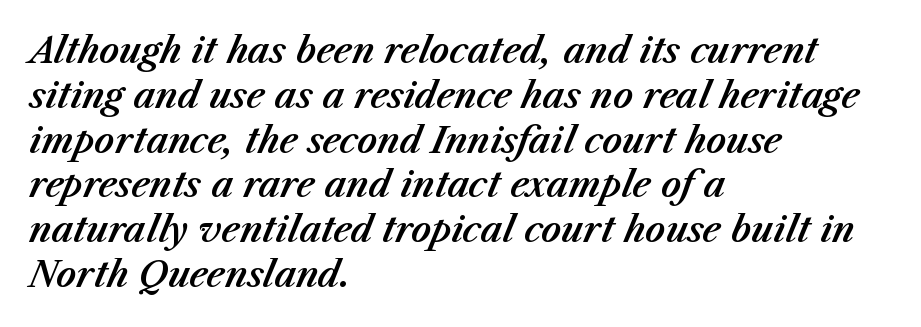
{"italic": "yes", "lean": "right", "slant_degrees": 23, "width": "normal", "stroke_contrast": "medium", "x_height": "medium", "monospaced": "no", "underline": "no", "align": "left", "line_spacing": "normal", "line_spacing_ratio": 1.28, "letter_spacing": "normal", "letter_spacing_em": 0.0, "glyph_px": 35}
